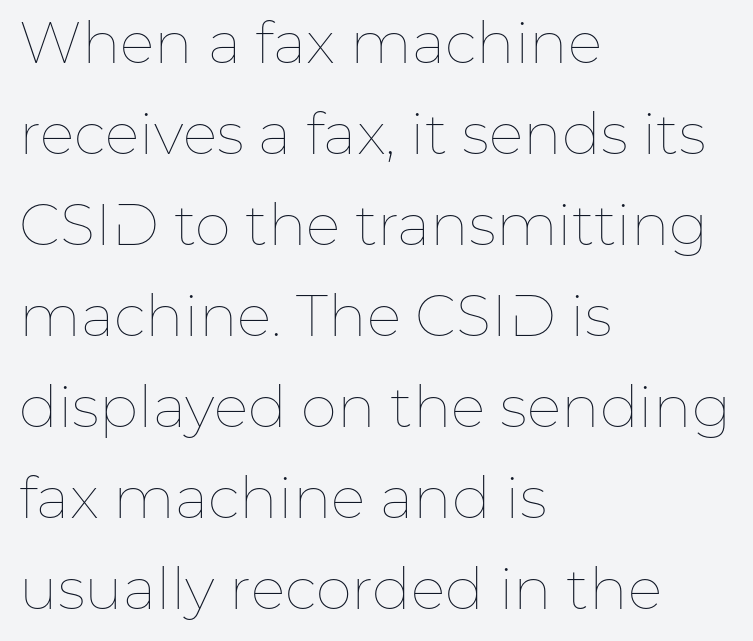
The image shows 58 px thin type, upright; set left-aligned, normal line spacing (1.57x), normal letter spacing, not underlined; low stroke contrast and a medium x-height.
